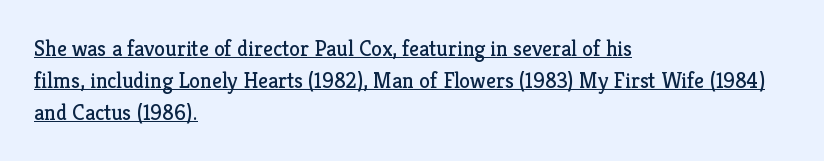
Regarding leading, the lines here are spaced in the standard way. Inter-character spacing is left at the font's built-in metrics. The rendered words wear a rule along their underside. Weight: not bold — regular or lighter.
